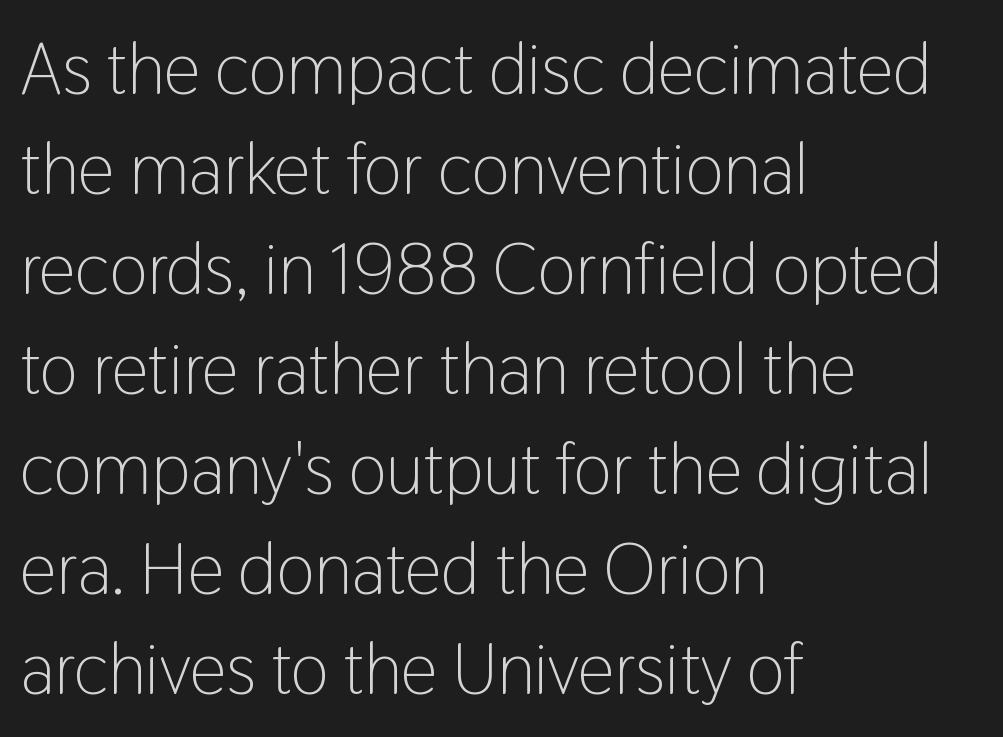
Q: Is the text bold? A: No.
Q: Is the text italic (slanted)? A: No, it is upright.
Q: Is the typeface a serif or a sans-serif typeface? A: Sans-serif.
Q: Is the text underlined? A: No.
Q: How is the paragraph aligned? A: Left-aligned.
Q: Is the spacing between letters normal or unusually wide? A: Normal.
Q: Is the spacing between lines tight, normal or loose? A: Normal.
Q: Width (condensed, normal, or wide)? A: Condensed.
Q: Stroke contrast? A: Low.
Q: x-height? A: Medium.
Q: Monospaced? A: No.
